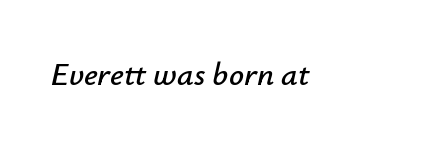
The image shows 33 px text type, italic (leaning right); set normal letter spacing, not underlined; low stroke contrast and a small x-height.
